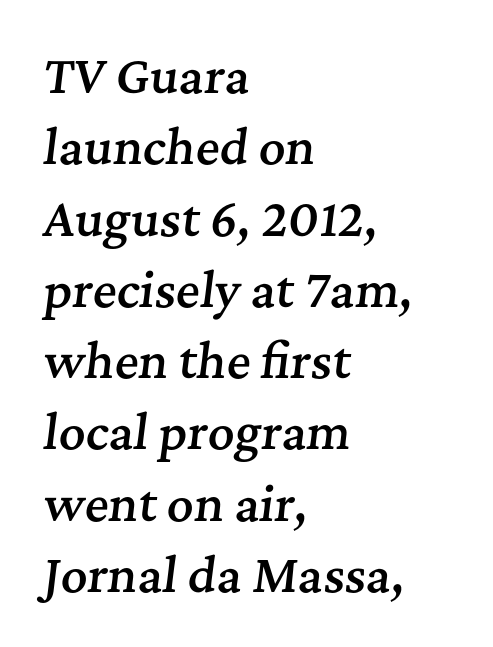
The image shows 46 px semibold serif type, italic (leaning right); set left-aligned, normal line spacing (1.55x), normal letter spacing, not underlined; medium stroke contrast and a medium x-height.
